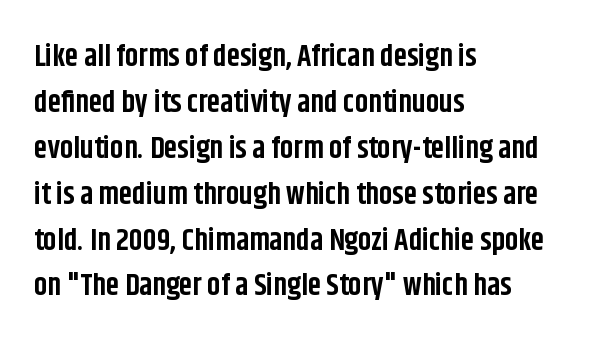
{"serif": "no", "italic": "no", "bold": "yes", "weight": "bold", "width": "condensed", "stroke_contrast": "low", "x_height": "large", "monospaced": "no", "underline": "no", "align": "left", "line_spacing": "normal", "line_spacing_ratio": 1.53, "letter_spacing": "normal", "letter_spacing_em": 0.0, "glyph_px": 30}
